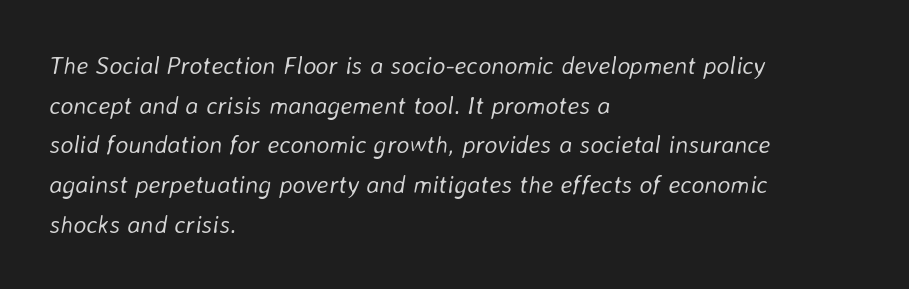
Q: Is the text bold? A: No.
Q: Is the text italic (slanted)? A: Yes, it leans right by about 8 degrees.
Q: Is the text underlined? A: No.
Q: How is the paragraph aligned? A: Left-aligned.
Q: Is the spacing between letters normal or unusually wide? A: Normal.
Q: Is the spacing between lines tight, normal or loose? A: Normal.
